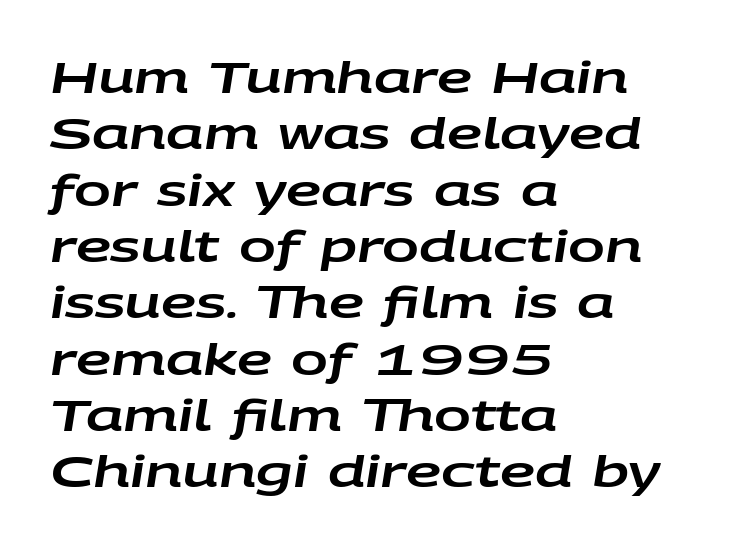
Q: Is the text italic (slanted)? A: Yes, it leans right by about 9 degrees.
Q: Is the text underlined? A: No.
Q: How is the paragraph aligned? A: Left-aligned.
Q: Is the spacing between letters normal or unusually wide? A: Normal.
Q: Is the spacing between lines tight, normal or loose? A: Normal.
Q: Width (condensed, normal, or wide)? A: Wide.
Q: Stroke contrast? A: Low.
Q: x-height? A: Large.
Q: Monospaced? A: No.
